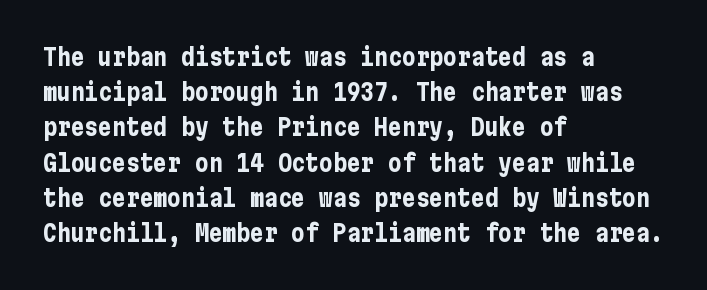
Each new line begins a customary step beneath the previous one. This rendering leaves character spacing at its baseline value. The lettering stays uniformly vertical, giving the passage a roman look. This rendering features lettering with no underline. A student would call this left alignment; a typographer would say flush left, rag right. Is the type bold? Yes — the strokes are clearly thick and heavy.
